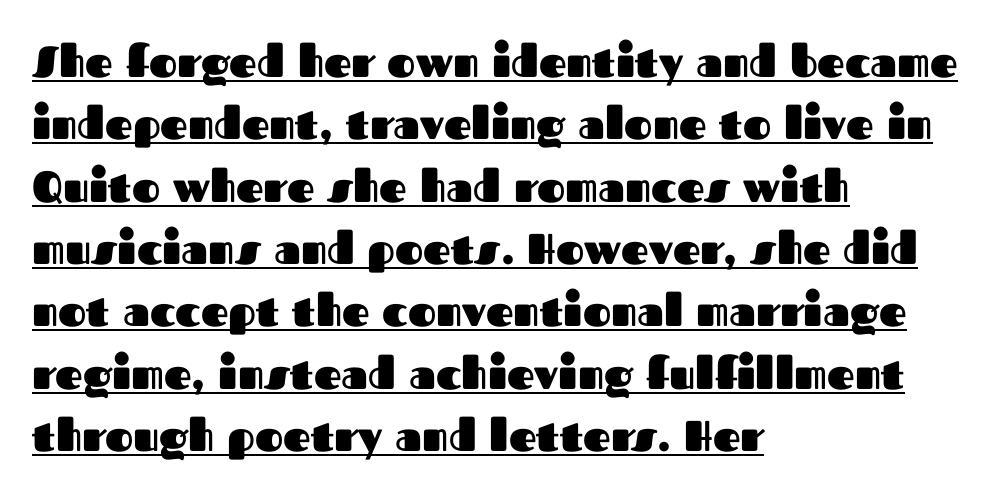
Q: Is the text bold? A: Yes.
Q: Is the text italic (slanted)? A: No, it is upright.
Q: Is the typeface a serif or a sans-serif typeface? A: Sans-serif.
Q: Is the text underlined? A: Yes.
Q: How is the paragraph aligned? A: Left-aligned.
Q: Is the spacing between letters normal or unusually wide? A: Normal.
Q: Is the spacing between lines tight, normal or loose? A: Normal.
Q: Width (condensed, normal, or wide)? A: Normal.
Q: Stroke contrast? A: Medium.
Q: x-height? A: Medium.
Q: Monospaced? A: No.
